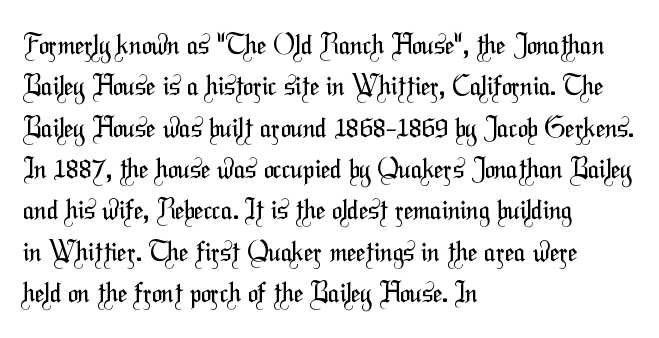
Q: Is the text bold? A: No.
Q: Is the text underlined? A: No.
Q: How is the paragraph aligned? A: Left-aligned.
Q: Is the spacing between letters normal or unusually wide? A: Normal.
Q: Is the spacing between lines tight, normal or loose? A: Normal.
